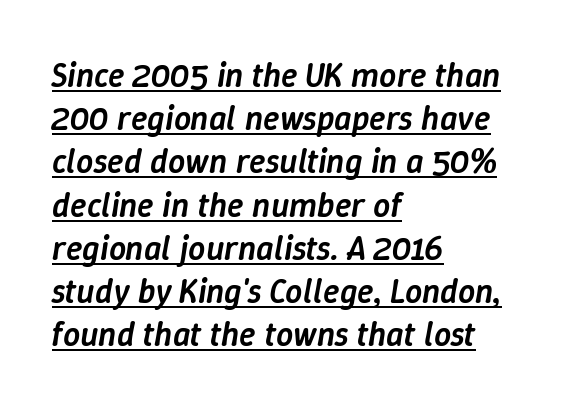
{"italic": "yes", "lean": "right", "slant_degrees": 9, "bold": "semi", "weight": "semibold", "width": "normal", "stroke_contrast": "low", "x_height": "medium", "monospaced": "no", "underline": "yes", "align": "left", "line_spacing": "normal", "line_spacing_ratio": 1.27, "letter_spacing": "normal", "letter_spacing_em": 0.0, "glyph_px": 34}
